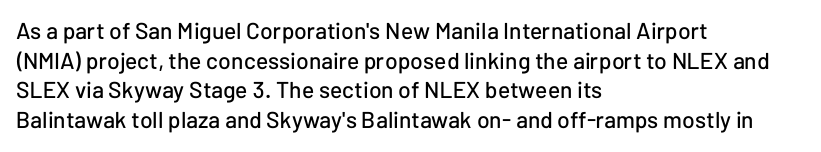
Q: Is the text italic (slanted)? A: No, it is upright.
Q: Is the text underlined? A: No.
Q: How is the paragraph aligned? A: Left-aligned.
Q: Is the spacing between letters normal or unusually wide? A: Normal.
Q: Is the spacing between lines tight, normal or loose? A: Normal.
